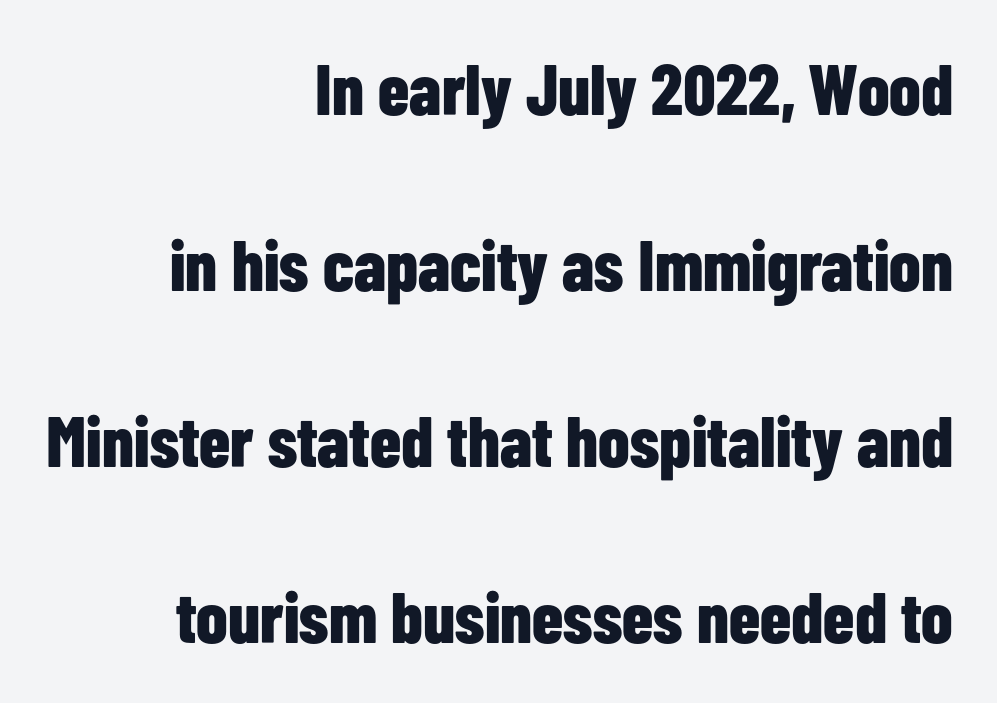
The image shows 71 px bold, condensed sans-serif type, upright; set right-aligned, loose line spacing (2.48x), normal letter spacing, not underlined; low stroke contrast and a medium x-height.
